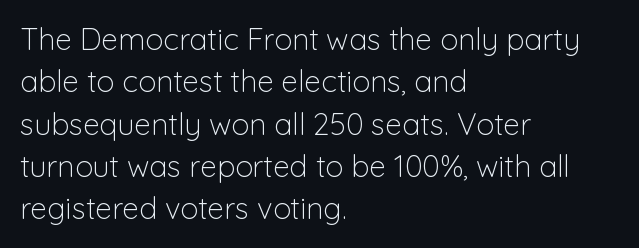
No italicization has been applied; the sample stays upright. Weight: not bold — regular or lighter. Varying glyph widths throughout — classic text-font behaviour. Each word holds together tightly as a unit, with standard inter-letter gaps. A classic flush-left, rag-right setting is used for this passage. The glyphs are unaccompanied by any horizontal stroke below them.
